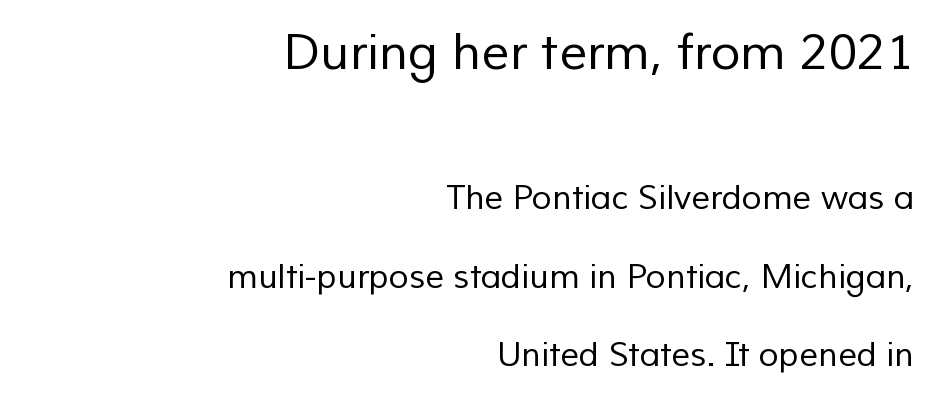
Q: Is the text bold? A: No.
Q: Is the typeface a serif or a sans-serif typeface? A: Sans-serif.
Q: Is the text underlined? A: No.
Q: How is the paragraph aligned? A: Right-aligned.
Q: Is the spacing between letters normal or unusually wide? A: Normal.
Q: Is the spacing between lines tight, normal or loose? A: Loose.
Q: Which block of text is set in a larger size, the first (top) or the second (bottom)? A: The first (top) one.
Q: Width (condensed, normal, or wide)? A: Normal.
Q: Stroke contrast? A: Low.
Q: x-height? A: Medium.
Q: Monospaced? A: No.
